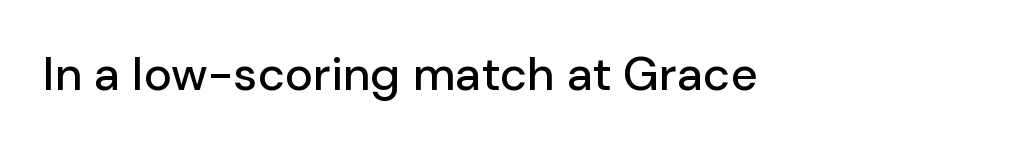
The image shows 47 px sans-serif type, upright; set normal letter spacing, not underlined; low stroke contrast and a medium x-height.
